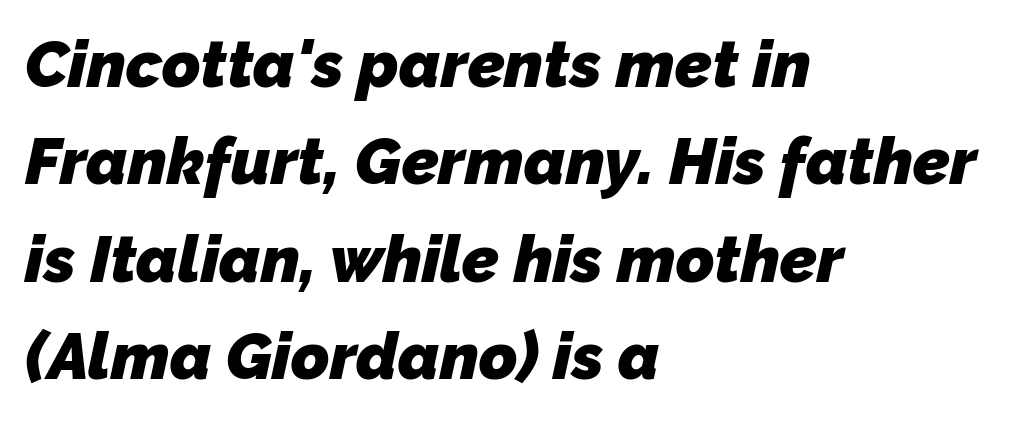
The image shows 65 px heavy sans-serif type; set left-aligned, normal line spacing (1.5x), normal letter spacing, not underlined; low stroke contrast and a medium x-height.
